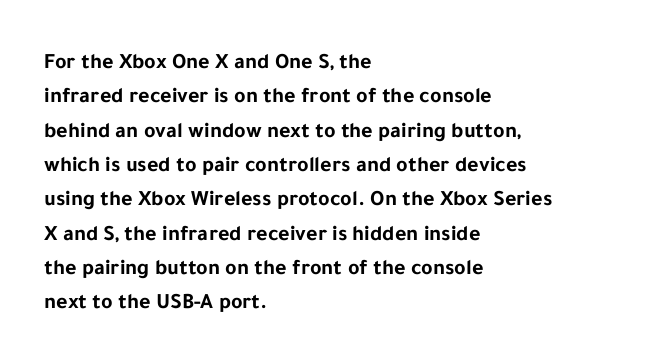
Q: Is the text bold? A: Yes.
Q: Is the text italic (slanted)? A: No, it is upright.
Q: Is the text underlined? A: No.
Q: How is the paragraph aligned? A: Left-aligned.
Q: Is the spacing between letters normal or unusually wide? A: Normal.
Q: Is the spacing between lines tight, normal or loose? A: Normal.
